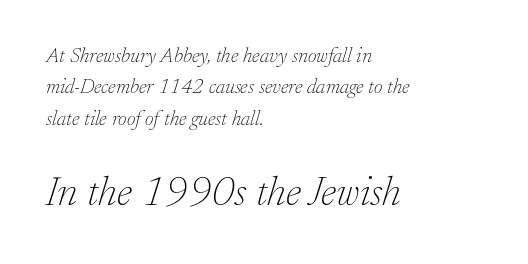
Q: Is the text bold? A: No.
Q: Is the text italic (slanted)? A: Yes, it leans right by about 17 degrees.
Q: Is the typeface a serif or a sans-serif typeface? A: Serif.
Q: Is the text underlined? A: No.
Q: How is the paragraph aligned? A: Left-aligned.
Q: Is the spacing between letters normal or unusually wide? A: Normal.
Q: Is the spacing between lines tight, normal or loose? A: Normal.
Q: Which block of text is set in a larger size, the first (top) or the second (bottom)? A: The second (bottom) one.
Q: Width (condensed, normal, or wide)? A: Normal.
Q: Stroke contrast? A: Low.
Q: x-height? A: Small.
Q: Monospaced? A: No.
